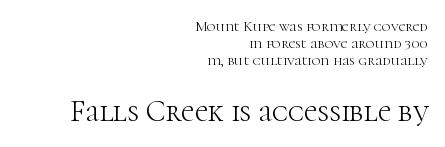
The image shows 30 px light serif type, upright; set right-aligned, tight line spacing (1.15x), normal letter spacing, not underlined; the second (bottom) block is 2.0x larger; high stroke contrast and a medium x-height.
